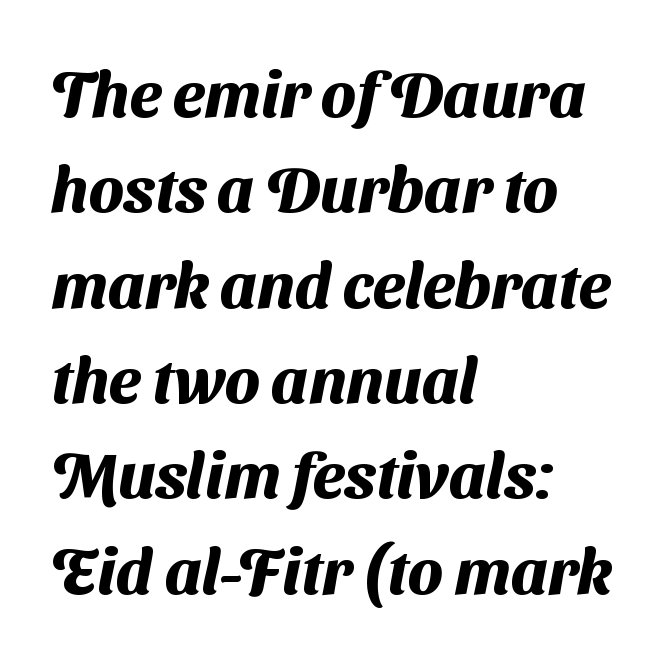
The image shows 64 px heavy sans-serif type; set left-aligned, normal line spacing (1.49x), normal letter spacing, not underlined; medium stroke contrast and a medium x-height.
